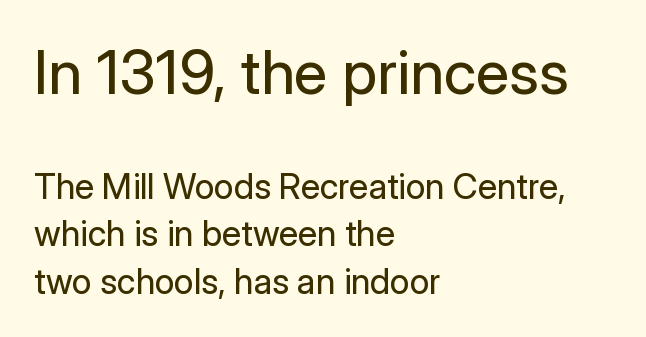
The image shows 61 px regular-weight sans-serif type, upright; set left-aligned, normal line spacing (1.35x), normal letter spacing, not underlined; the first (top) block is 1.74x larger; low stroke contrast and a medium x-height.
